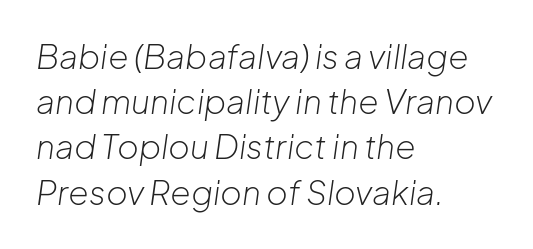
Q: Is the text bold? A: No.
Q: Is the text italic (slanted)? A: Yes, it leans right by about 8 degrees.
Q: Is the text underlined? A: No.
Q: How is the paragraph aligned? A: Left-aligned.
Q: Is the spacing between letters normal or unusually wide? A: Normal.
Q: Is the spacing between lines tight, normal or loose? A: Normal.
Q: Width (condensed, normal, or wide)? A: Normal.
Q: Stroke contrast? A: Low.
Q: x-height? A: Medium.
Q: Monospaced? A: No.
